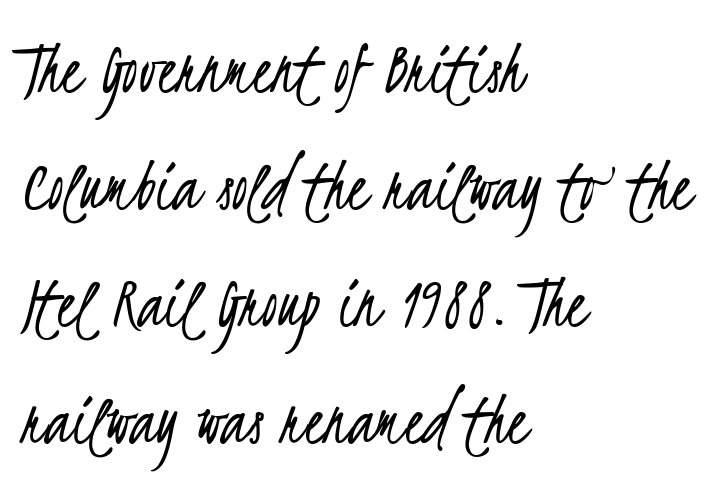
Vertically, the passage feels balanced, rows spaced as you'd expect. This rendering leaves character spacing at its baseline value. Compared with a centered layout, this one pins lines to the left instead. Each letter's strokes conclude bluntly, with no projecting serifs. You could not count columns in this text — the font is proportionally spaced.
